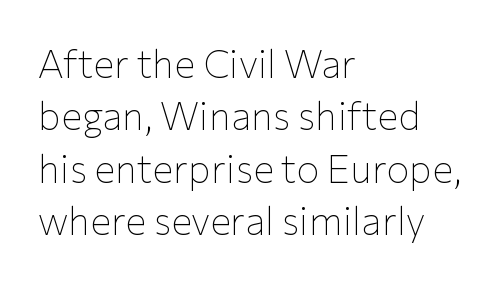
Q: Is the text bold? A: No.
Q: Is the text italic (slanted)? A: No, it is upright.
Q: Is the typeface a serif or a sans-serif typeface? A: Sans-serif.
Q: Is the text underlined? A: No.
Q: How is the paragraph aligned? A: Left-aligned.
Q: Is the spacing between letters normal or unusually wide? A: Normal.
Q: Is the spacing between lines tight, normal or loose? A: Normal.
Q: Width (condensed, normal, or wide)? A: Normal.
Q: Stroke contrast? A: Low.
Q: x-height? A: Medium.
Q: Monospaced? A: No.
